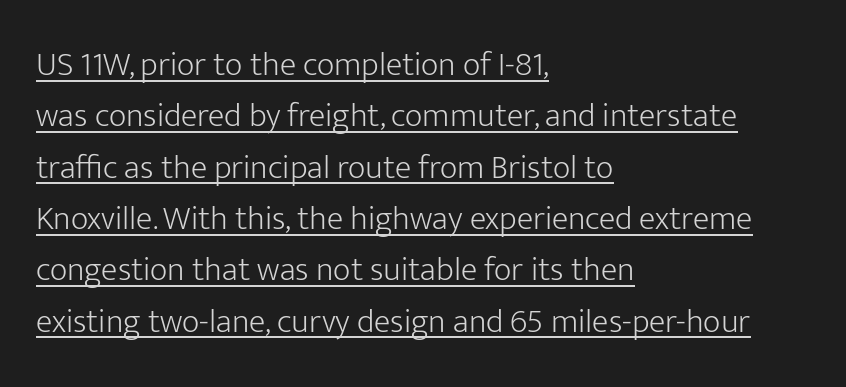
{"serif": "no", "italic": "no", "bold": "no", "weight": "light", "width": "normal", "stroke_contrast": "low", "x_height": "medium", "monospaced": "no", "underline": "yes", "align": "left", "line_spacing": "normal", "line_spacing_ratio": 1.51, "letter_spacing": "normal", "letter_spacing_em": 0.0, "glyph_px": 34}
